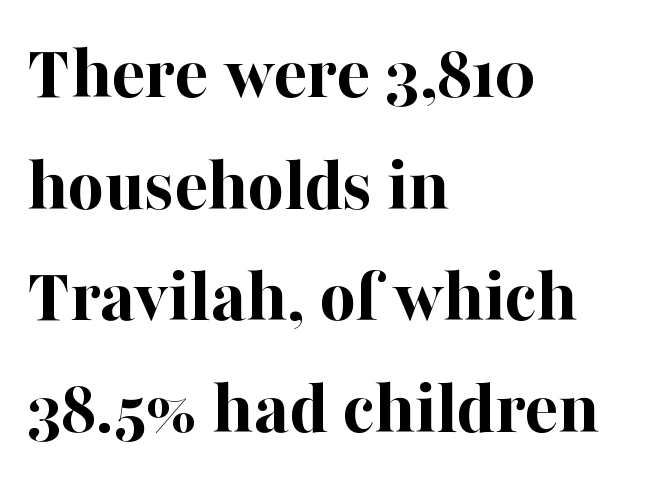
The image shows 78 px bold serif type, upright; set left-aligned, normal line spacing (1.43x), normal letter spacing, not underlined; high stroke contrast and a medium x-height.
